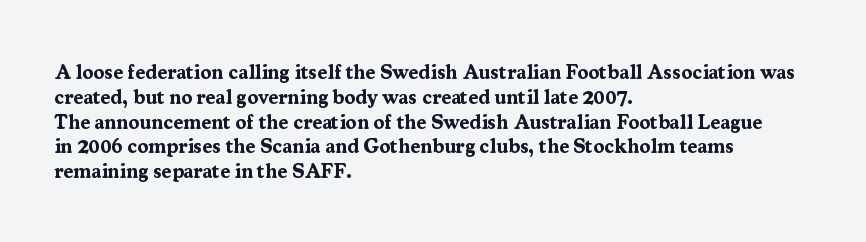
Q: Is the text bold? A: Yes.
Q: Is the text italic (slanted)? A: No, it is upright.
Q: Is the text underlined? A: No.
Q: How is the paragraph aligned? A: Left-aligned.
Q: Is the spacing between letters normal or unusually wide? A: Normal.
